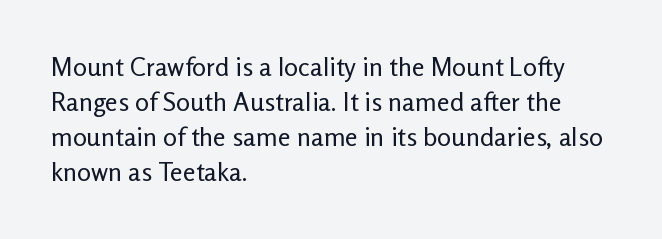
The image shows 26 px text type, upright; set left-aligned, normal line spacing (1.34x), normal letter spacing, not underlined.
